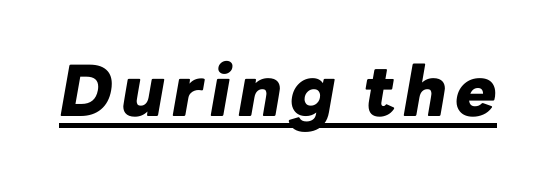
Q: Is the text bold? A: Yes.
Q: Is the text italic (slanted)? A: Yes, it leans right by about 10 degrees.
Q: Is the text underlined? A: Yes.
Q: Width (condensed, normal, or wide)? A: Normal.
Q: Stroke contrast? A: Low.
Q: x-height? A: Medium.
Q: Monospaced? A: No.
